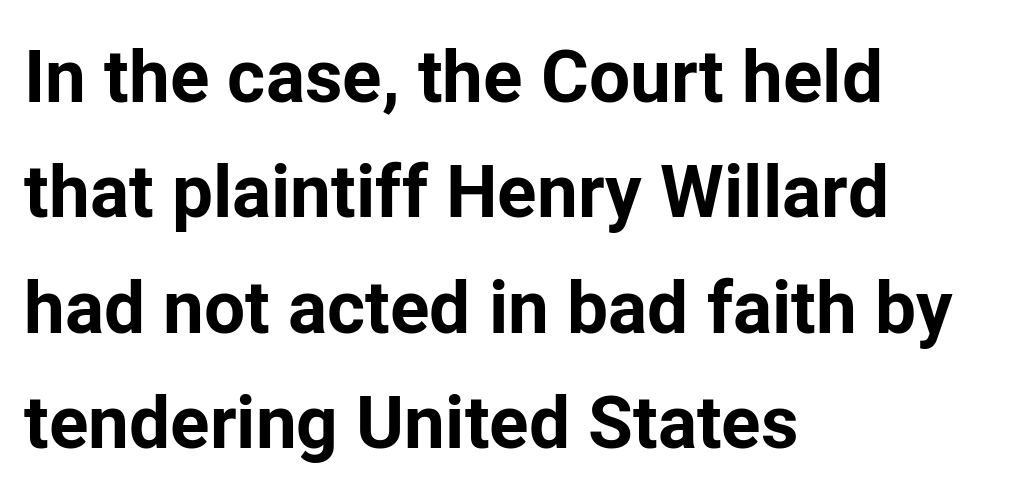
The image shows 73 px bold sans-serif type, upright; set left-aligned, normal line spacing (1.58x), normal letter spacing, not underlined; low stroke contrast and a medium x-height.
